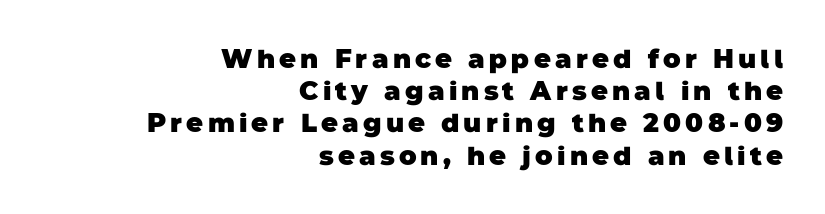
Chunky letters — that's bold for sure. Letters rest on an invisible, unmarked baseline. Reading down the block, your eye finds every line finishing at a fixed right position.
